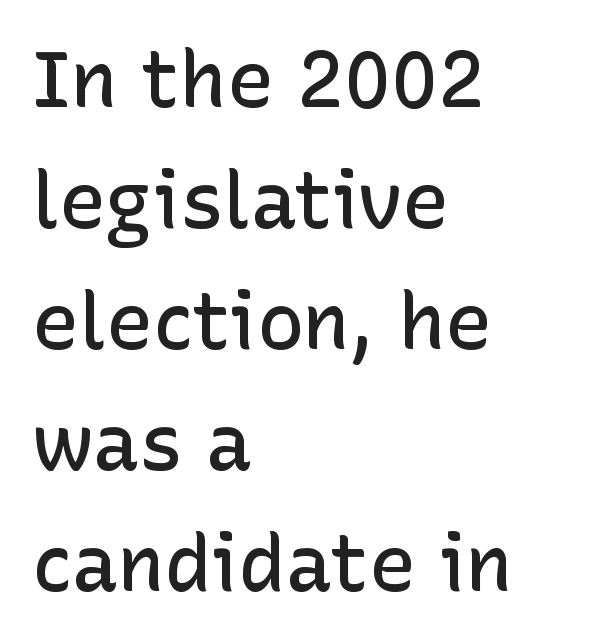
The image shows 78 px semibold sans-serif type, upright; set left-aligned, normal line spacing (1.55x), normal letter spacing, not underlined; low stroke contrast and a medium x-height.
